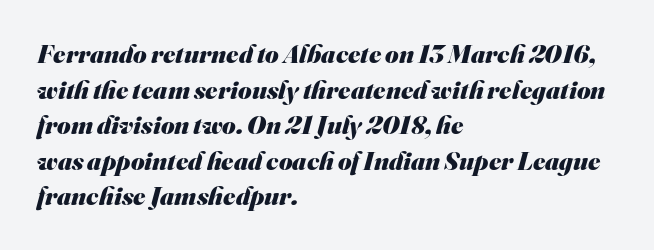
{"bold": "yes", "underline": "no", "align": "left", "line_spacing": "normal", "line_spacing_ratio": 1.37, "letter_spacing": "normal", "letter_spacing_em": 0.0, "glyph_px": 26}
